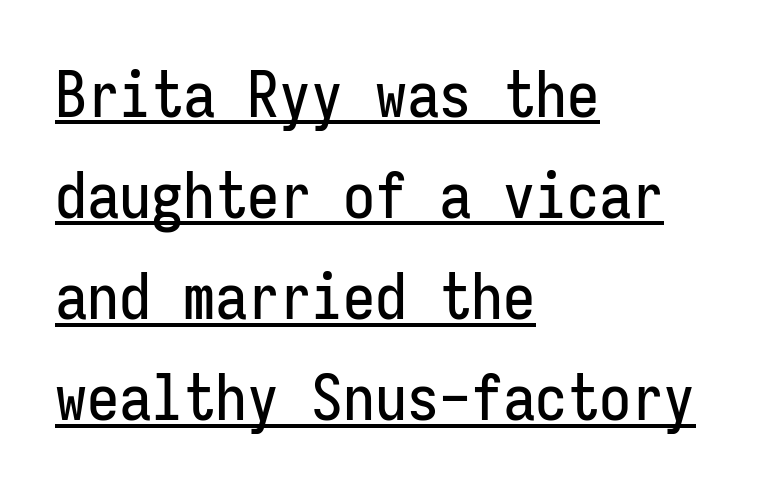
Q: Is the text italic (slanted)? A: No, it is upright.
Q: Is the typeface a serif or a sans-serif typeface? A: Sans-serif.
Q: Is the text underlined? A: Yes.
Q: How is the paragraph aligned? A: Left-aligned.
Q: Is the spacing between letters normal or unusually wide? A: Normal.
Q: Is the spacing between lines tight, normal or loose? A: Normal.
Q: Width (condensed, normal, or wide)? A: Condensed.
Q: Stroke contrast? A: Low.
Q: x-height? A: Medium.
Q: Monospaced? A: Yes.
